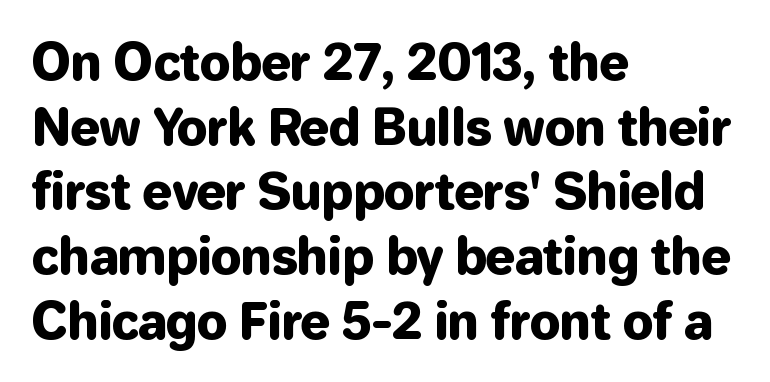
The image shows 49 px sans-serif type, upright; set left-aligned, normal line spacing (1.32x), normal letter spacing, not underlined; low stroke contrast and a medium x-height.
